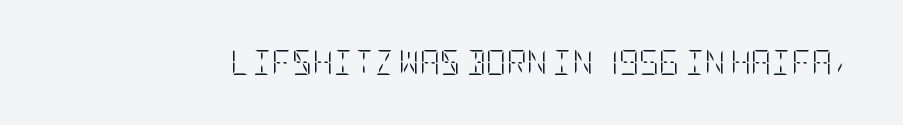
The image shows 25 px text type, upright; set normal letter spacing, not underlined.
